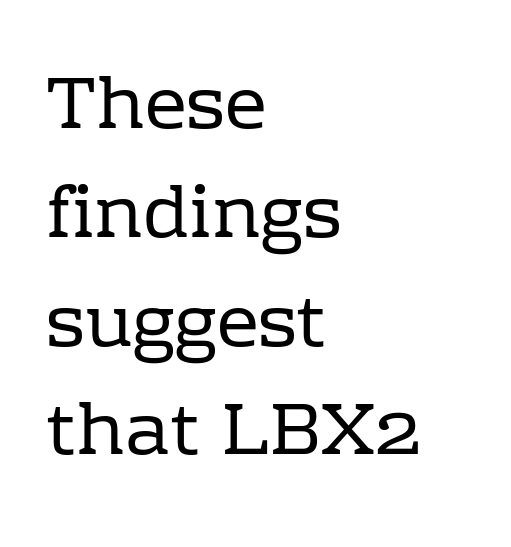
The image shows 74 px regular-weight serif type, upright; set left-aligned, normal line spacing (1.47x), normal letter spacing, not underlined; low stroke contrast and a medium x-height.
